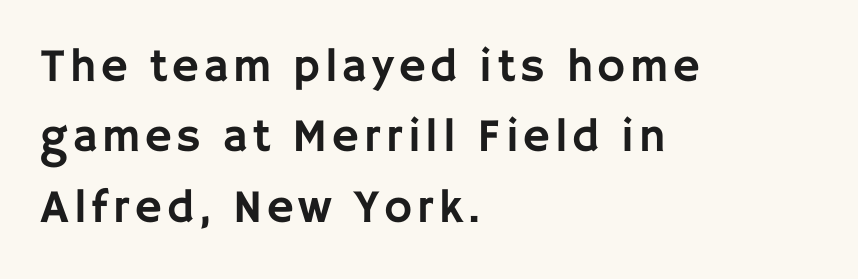
The image shows 47 px sans-serif type, upright; set left-aligned, normal line spacing (1.5x), not underlined; low stroke contrast and a large x-height.
